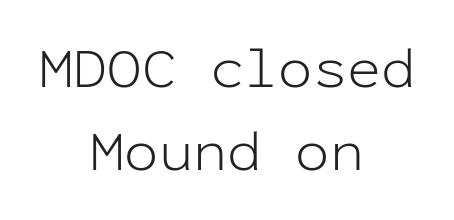
Reading down the column, the eye jumps a familiar distance to each next line. A quiet, ordinary-to-light weight characterises the typeface. Students, note that the glyphs here touch the page at normal intervals. This sample has the even, mechanical cadence of fixed-width lettering. The characters display no serif detailing; their extremities are plain. The compositor balanced each line on the midline.
